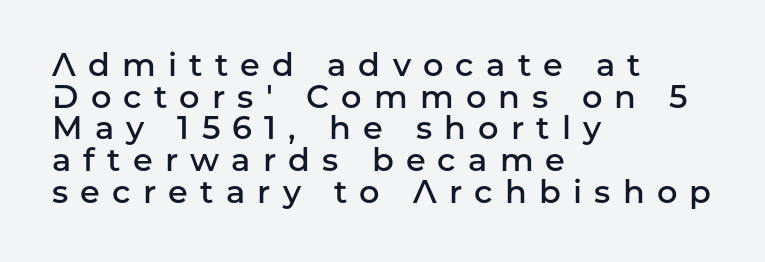
Q: Is the text bold? A: Semi-bold.
Q: Is the text italic (slanted)? A: No, it is upright.
Q: Is the typeface a serif or a sans-serif typeface? A: Sans-serif.
Q: Is the text underlined? A: No.
Q: How is the paragraph aligned? A: Left-aligned.
Q: Is the spacing between letters normal or unusually wide? A: Unusually wide.
Q: Is the spacing between lines tight, normal or loose? A: Tight.
Q: Width (condensed, normal, or wide)? A: Normal.
Q: Stroke contrast? A: Low.
Q: x-height? A: Medium.
Q: Monospaced? A: No.
